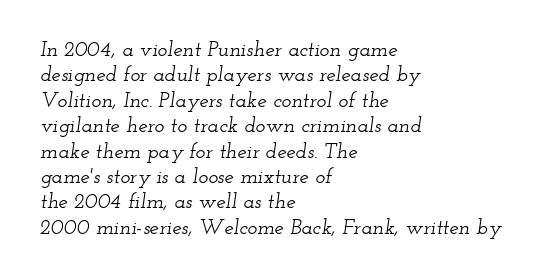
{"italic": "yes", "lean": "right", "slant_degrees": 12, "underline": "no", "align": "left", "line_spacing_ratio": 1.21, "letter_spacing": "normal", "letter_spacing_em": 0.0, "glyph_px": 21}
